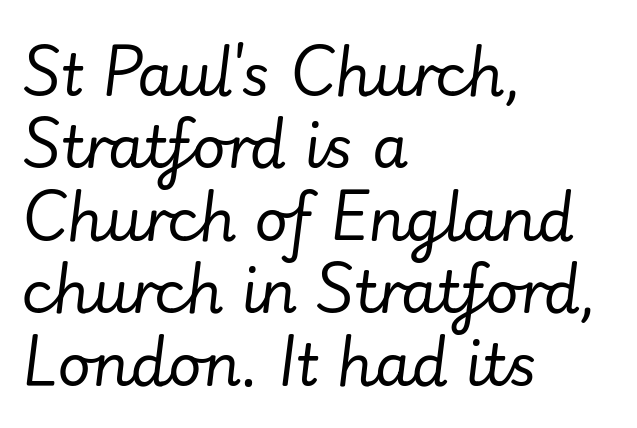
{"italic": "yes", "lean": "right", "slant_degrees": 7, "bold": "no", "weight": "regular", "width": "normal", "stroke_contrast": "low", "x_height": "small", "monospaced": "no", "underline": "no", "align": "left", "line_spacing": "normal", "line_spacing_ratio": 1.25, "letter_spacing": "normal", "letter_spacing_em": 0.0, "glyph_px": 58}
